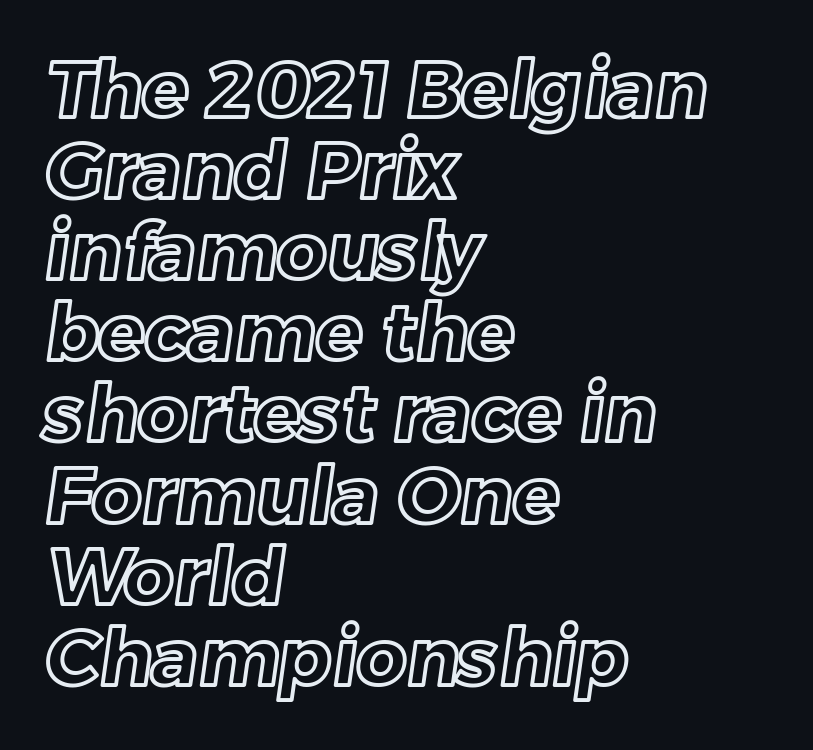
{"width": "normal", "x_height": "medium", "monospaced": "no", "underline": "no", "align": "left", "line_spacing": "tight", "line_spacing_ratio": 1.04, "letter_spacing": "normal", "letter_spacing_em": 0.0, "glyph_px": 78}
